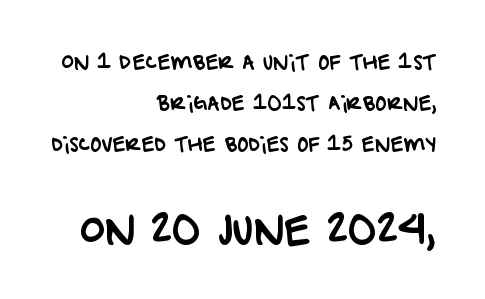
{"serif": "no", "width": "normal", "stroke_contrast": "low", "x_height": "large", "monospaced": "no", "underline": "no", "align": "right", "line_spacing": "loose", "line_spacing_ratio": 2.17, "letter_spacing": "normal", "letter_spacing_em": 0.0, "larger_block": "second", "size_ratio": 2.0, "glyph_px": 38}
